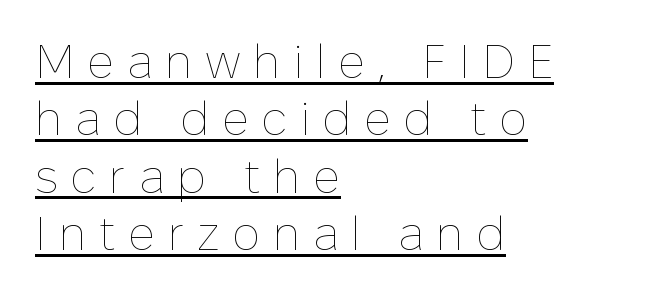
Beneath each row of characters lies a ruled line. Do the characters align in a grid? No, the font is proportional. Substantial extra tracking has been applied to these lines. Unbolded letterforms with no extra heft. Characters remain perfectly vertical along every line.
